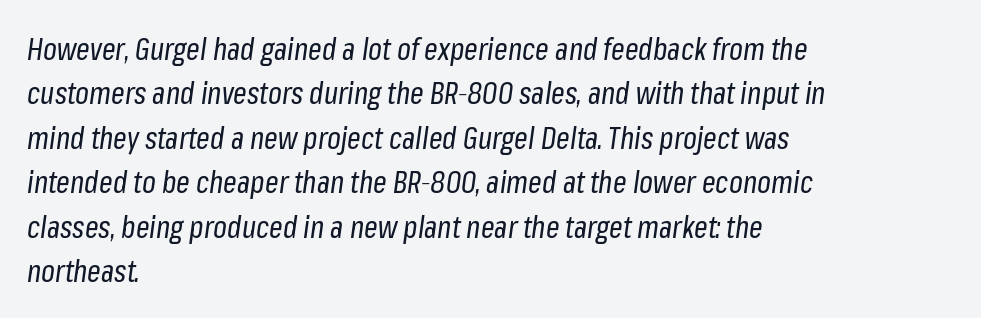
Q: Is the text bold? A: No.
Q: Is the text italic (slanted)? A: Yes, it leans right by about 8 degrees.
Q: Is the text underlined? A: No.
Q: How is the paragraph aligned? A: Left-aligned.
Q: Is the spacing between letters normal or unusually wide? A: Normal.
Q: Is the spacing between lines tight, normal or loose? A: Normal.
Q: Width (condensed, normal, or wide)? A: Condensed.
Q: Stroke contrast? A: Low.
Q: x-height? A: Medium.
Q: Monospaced? A: No.
